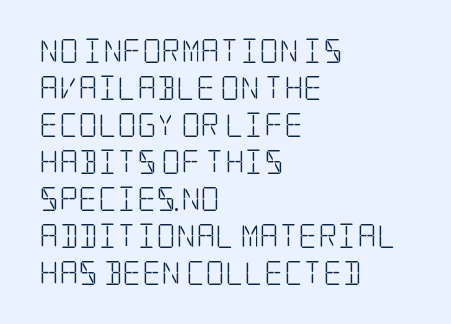
{"italic": "no", "bold": "no", "underline": "no", "align": "left", "line_spacing": "normal", "line_spacing_ratio": 1.54, "letter_spacing": "normal", "letter_spacing_em": 0.0, "glyph_px": 24}
